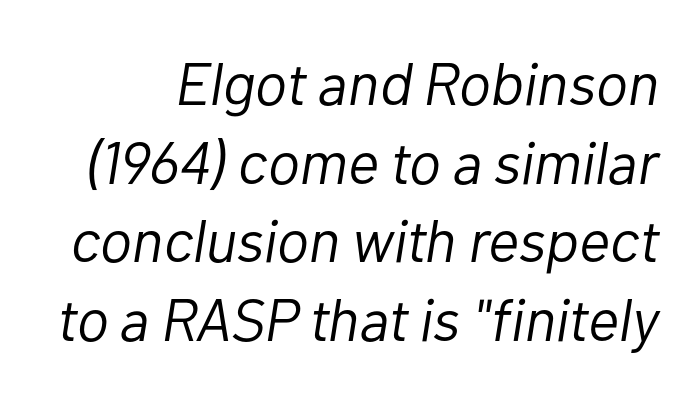
The image shows 60 px light type, italic (leaning right); set normal line spacing (1.31x), normal letter spacing, not underlined; low stroke contrast and a medium x-height.
